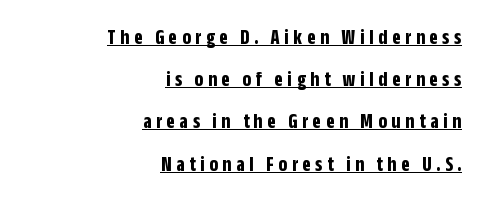
Interline gaps are noticeably wide in this sample. All the whitespace from short lines collects on the left. Display-style spreading of the glyphs; the letterfit is very open. Typesetter's note: full bold, strokes at maximum text heaviness.
